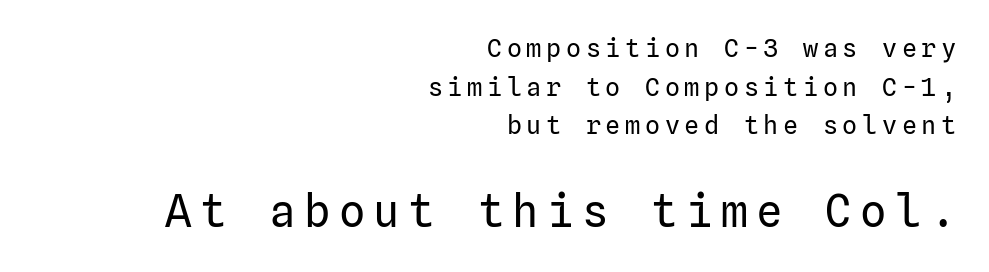
Q: Is the text bold? A: No.
Q: Is the text italic (slanted)? A: No, it is upright.
Q: Is the typeface a serif or a sans-serif typeface? A: Sans-serif.
Q: Is the text underlined? A: No.
Q: How is the paragraph aligned? A: Right-aligned.
Q: Is the spacing between lines tight, normal or loose? A: Normal.
Q: Which block of text is set in a larger size, the first (top) or the second (bottom)? A: The second (bottom) one.
Q: Width (condensed, normal, or wide)? A: Normal.
Q: Stroke contrast? A: Low.
Q: x-height? A: Medium.
